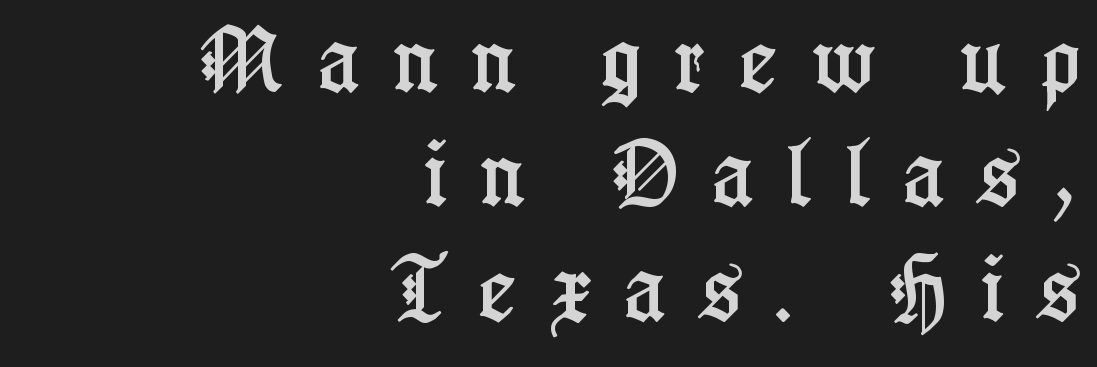
The image shows 72 px condensed serif type, upright; set right-aligned, normal line spacing (1.59x), unusually wide letter spacing (+0.47 em), not underlined; low stroke contrast and a medium x-height.
